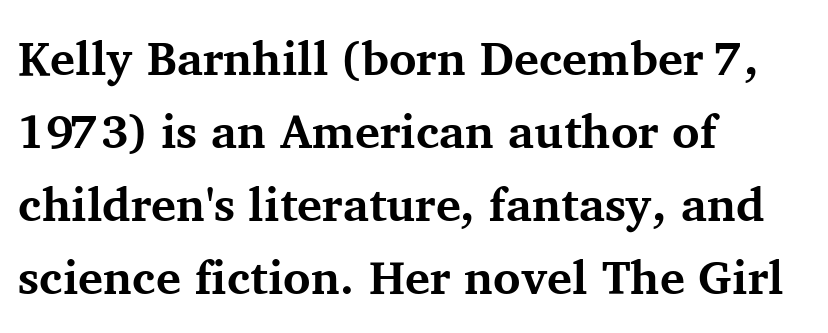
Here the designer chose a conventional face with non-uniform glyph widths. The line-height multiplier appears to be the usual default. Does extra space separate the letters? No, they use regular spacing. A bare baseline throughout the passage. This sample is left-justified, so line endings fall wherever the words run out. Little horizontal feet cap the strokes, marking this as serif type.
